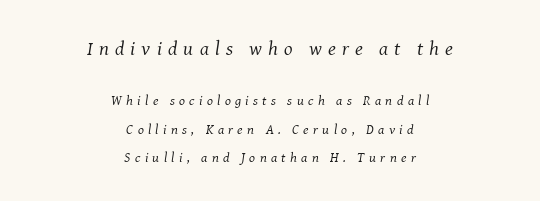
Would a proofreader flag this as italicized? Yes. Glyph-to-glyph distance is far greater than everyday printed text. The paragraph has two soft edges and a firm central axis. Stems here are at most as thick as an everyday book face. Block one is the big one; block two sits smaller underneath. This sample trades compactness for vertical openness between lines.
